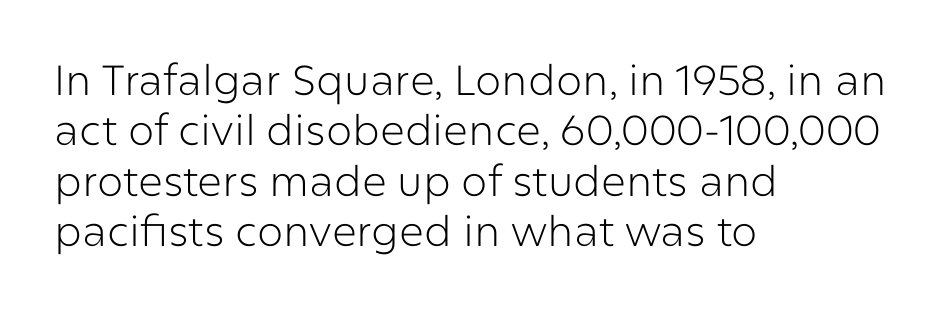
No heavy texture on the line: the type isn't bold. Spacing verdict: proportional, widths tailored to each character. Default kerning and tracking; the words read as compact shapes. Style check: upright. Stroke terminals: plain, sans-serif. Glance below the letters and you will spot only blank space.
